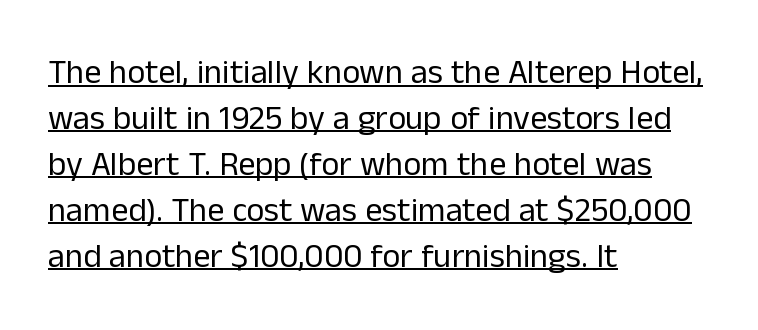
Q: Is the text bold? A: No.
Q: Is the text italic (slanted)? A: No, it is upright.
Q: Is the typeface a serif or a sans-serif typeface? A: Sans-serif.
Q: Is the text underlined? A: Yes.
Q: How is the paragraph aligned? A: Left-aligned.
Q: Is the spacing between letters normal or unusually wide? A: Normal.
Q: Is the spacing between lines tight, normal or loose? A: Normal.
Q: Width (condensed, normal, or wide)? A: Normal.
Q: Stroke contrast? A: Low.
Q: x-height? A: Medium.
Q: Monospaced? A: No.
